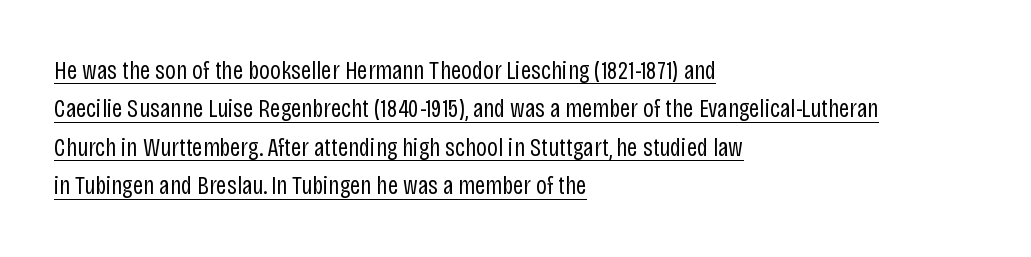
Q: Is the text bold? A: No.
Q: Is the text italic (slanted)? A: No, it is upright.
Q: Is the text underlined? A: Yes.
Q: How is the paragraph aligned? A: Left-aligned.
Q: Is the spacing between letters normal or unusually wide? A: Normal.
Q: Is the spacing between lines tight, normal or loose? A: Normal.
